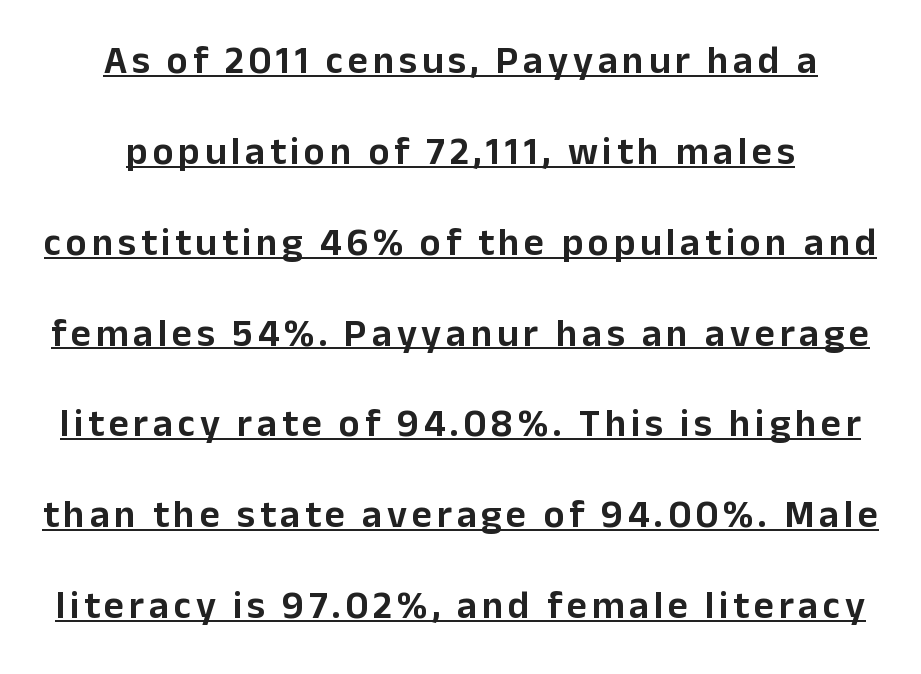
{"serif": "no", "italic": "no", "width": "normal", "stroke_contrast": "low", "x_height": "medium", "monospaced": "no", "underline": "yes", "align": "center", "line_spacing": "loose", "line_spacing_ratio": 2.33, "glyph_px": 39}
